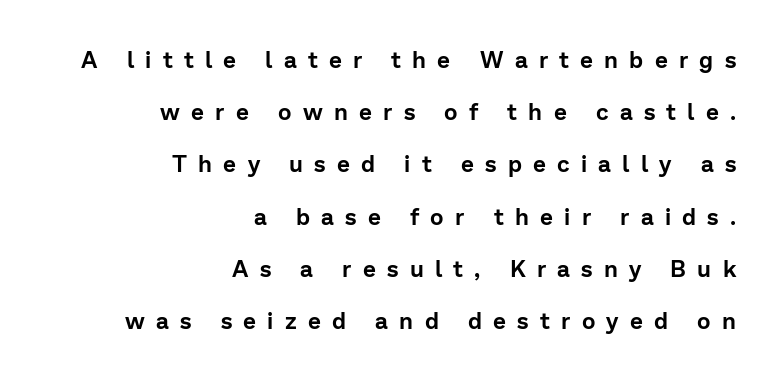
Q: Is the text italic (slanted)? A: No, it is upright.
Q: Is the text underlined? A: No.
Q: How is the paragraph aligned? A: Right-aligned.
Q: Is the spacing between letters normal or unusually wide? A: Unusually wide.
Q: Is the spacing between lines tight, normal or loose? A: Loose.
